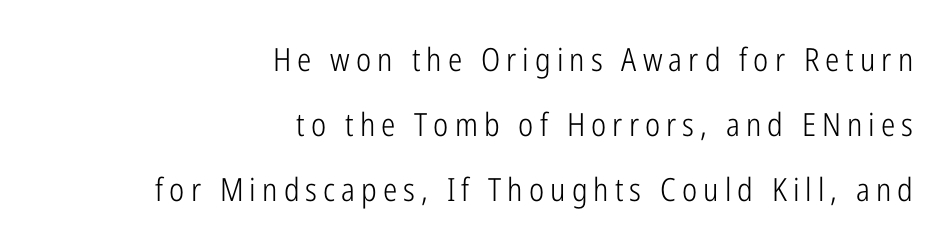
Proportional: the letters do not fall into vertical columns. The lettering holds an erect, upright posture throughout. Horizontal alignment here is rightward, an uncommon choice for prose. The words here are not underlined. The font sits on the lighter half of the weight spectrum, regular included.
